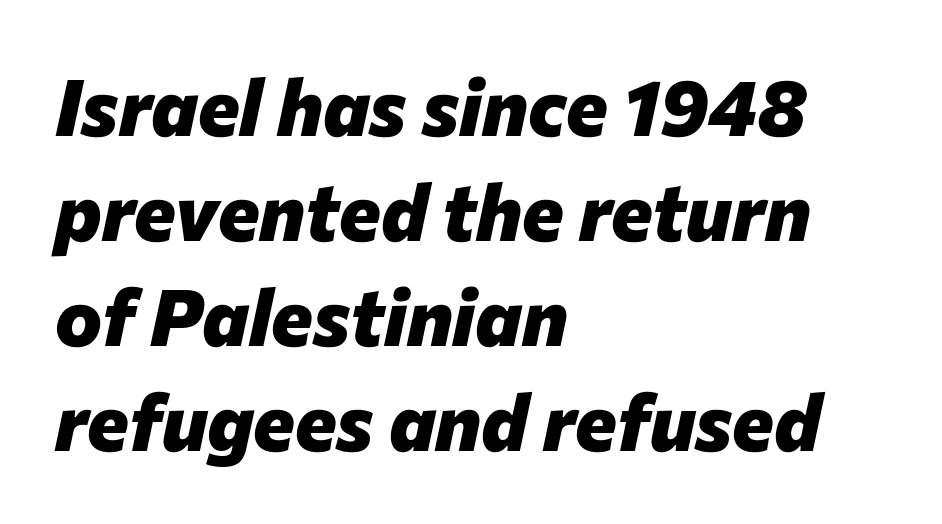
Q: Is the text bold? A: Yes.
Q: Is the text italic (slanted)? A: Yes, it leans right by about 12 degrees.
Q: Is the text underlined? A: No.
Q: How is the paragraph aligned? A: Left-aligned.
Q: Is the spacing between letters normal or unusually wide? A: Normal.
Q: Is the spacing between lines tight, normal or loose? A: Normal.
Q: Width (condensed, normal, or wide)? A: Normal.
Q: Stroke contrast? A: Low.
Q: x-height? A: Medium.
Q: Monospaced? A: No.
